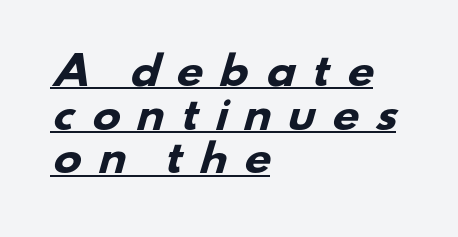
You could barely slide anything between these rows. The face used here appears with an underline applied. This sample uses expanded letter spacing, leaving extra air between glyphs. Here the designer chose a conventional face with non-uniform glyph widths. Regarding serifs, this sample does without them.
